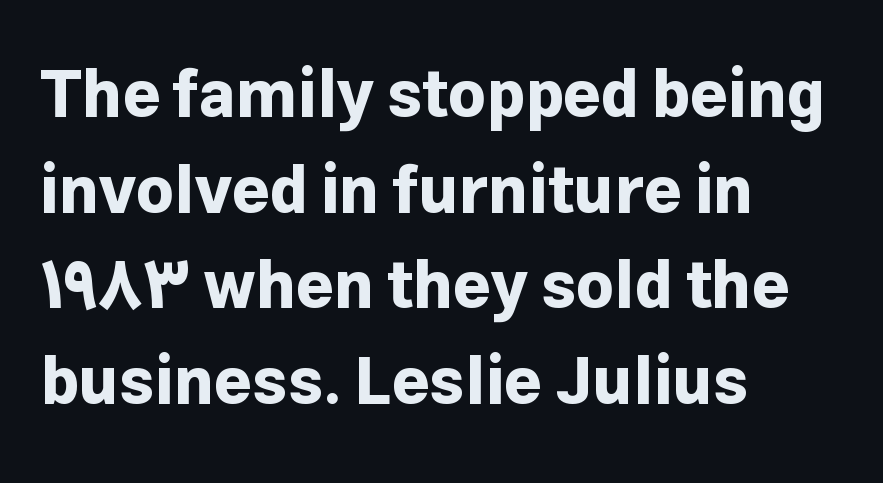
Honestly, there is no underline to notice here at all. Interline gaps are of average width in this sample. Students, this is bold: see how much ink each stroke carries. There is no visible air inserted between adjacent glyphs.
